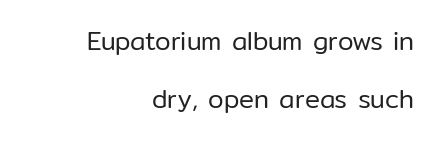
These lines keep a tight, regular rhythm from letter to letter. This block would shrink considerably if given ordinary leading; it's expanded now. The strokes carry an ordinary text weight at most. Plain, unruled lines of type. Casual observation: everything's shoved over to the right.
